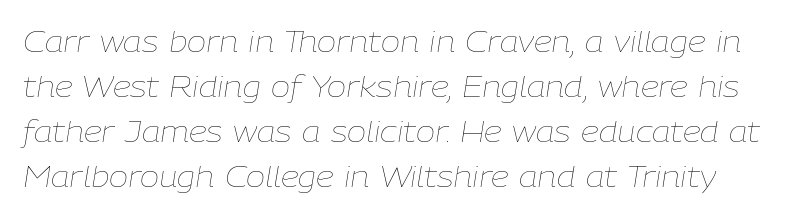
The image shows 29 px thin type, italic (leaning right); set normal line spacing (1.55x), normal letter spacing, not underlined; low stroke contrast and a medium x-height.
